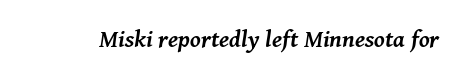
Q: Is the text bold? A: Semi-bold.
Q: Is the text italic (slanted)? A: Yes, it leans right by about 11 degrees.
Q: Is the text underlined? A: No.
Q: Is the spacing between letters normal or unusually wide? A: Normal.
